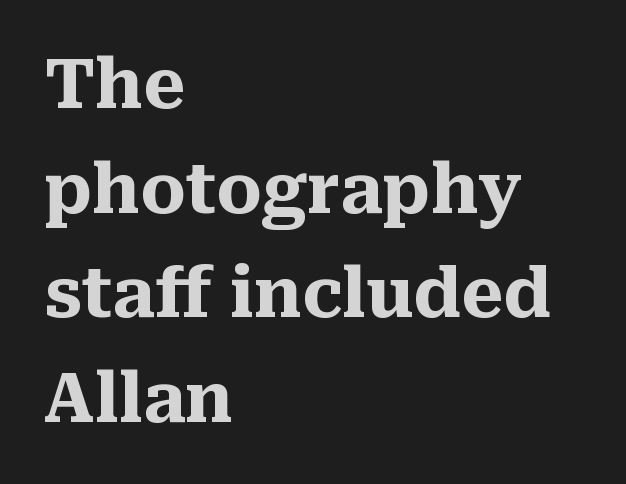
The image shows 68 px heavy serif type, upright; set left-aligned, normal line spacing (1.54x), normal letter spacing, not underlined; medium stroke contrast and a medium x-height.
